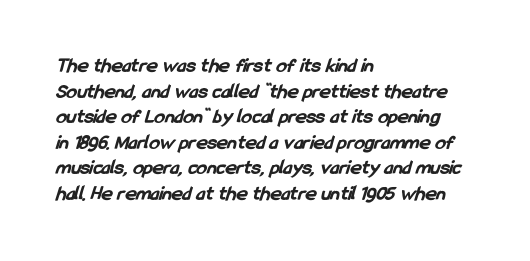
Does extra space separate the letters? No, they use regular spacing. The rendering anchors every line to the left-hand side. The baseline area is clear. Heavy-handed strokes throughout: this text is bold.
